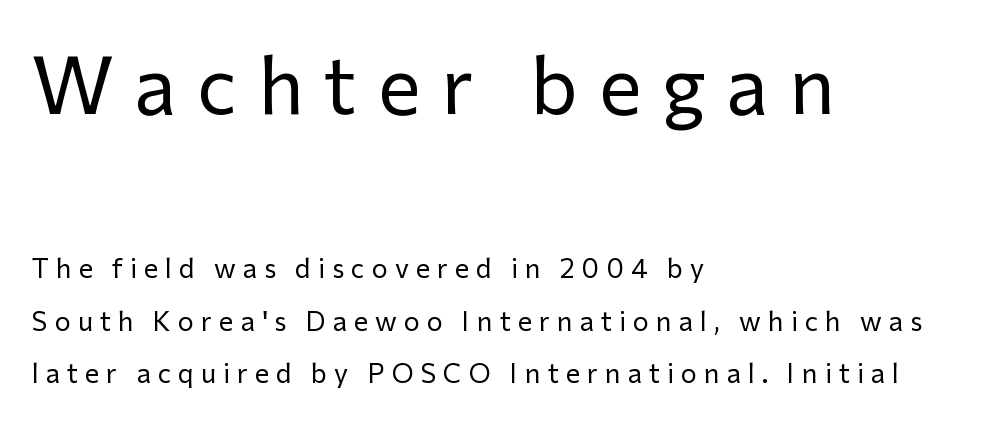
{"serif": "no", "italic": "no", "bold": "no", "weight": "regular", "width": "normal", "stroke_contrast": "low", "x_height": "medium", "monospaced": "no", "underline": "no", "align": "left", "line_spacing": "loose", "line_spacing_ratio": 1.93, "letter_spacing": "wide", "letter_spacing_em": 0.26, "larger_block": "first", "size_ratio": 2.96, "glyph_px": 80}
